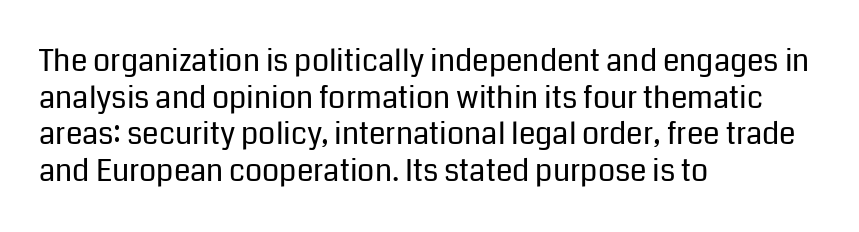
It's the straight-up-and-down kind of type. Heaviness? Minimal to ordinary, like unemphasized prose. Left-aligned paragraph, ragged on the right. How are the letters spaced? Ordinarily, with no added tracking. Character widths vary here, with narrow letters taking less room than wide ones. In terms of letterform style, serifs are entirely absent.
